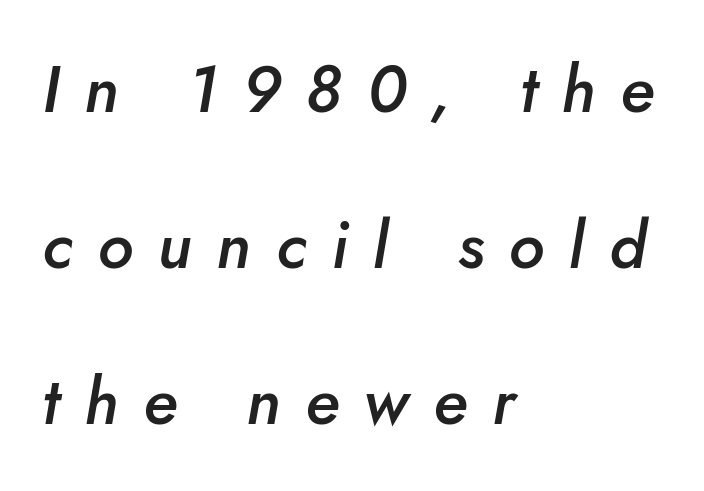
{"italic": "yes", "lean": "right", "slant_degrees": 5, "bold": "semi", "weight": "semibold", "width": "normal", "stroke_contrast": "low", "x_height": "small", "monospaced": "no", "underline": "no", "align": "left", "line_spacing": "loose", "line_spacing_ratio": 2.4, "letter_spacing": "wide", "letter_spacing_em": 0.38, "glyph_px": 65}
